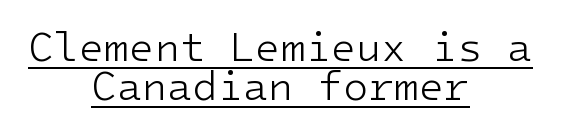
{"serif": "no", "italic": "no", "bold": "no", "weight": "light", "width": "normal", "stroke_contrast": "low", "x_height": "medium", "underline": "yes", "align": "center", "line_spacing": "tight", "line_spacing_ratio": 0.96, "letter_spacing": "normal", "letter_spacing_em": 0.0, "glyph_px": 41}
